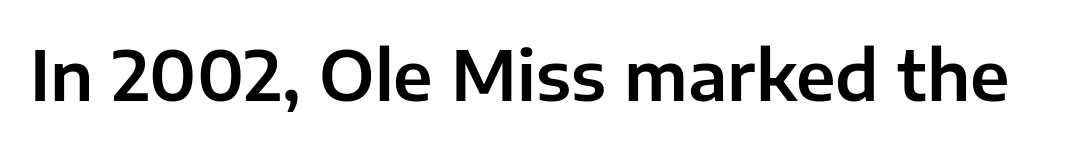
Q: Is the text italic (slanted)? A: No, it is upright.
Q: Is the typeface a serif or a sans-serif typeface? A: Sans-serif.
Q: Is the text underlined? A: No.
Q: Is the spacing between letters normal or unusually wide? A: Normal.
Q: Width (condensed, normal, or wide)? A: Normal.
Q: Stroke contrast? A: Low.
Q: x-height? A: Medium.
Q: Monospaced? A: No.
